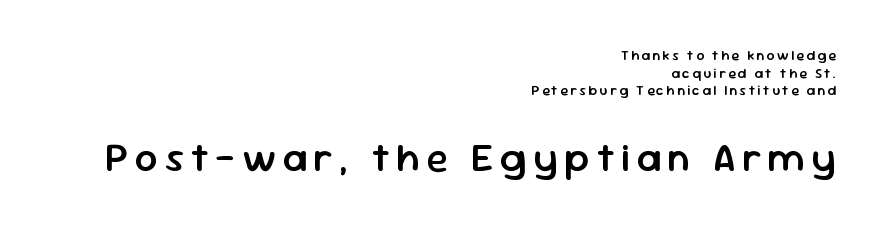
Q: Is the text bold? A: Semi-bold.
Q: Is the text italic (slanted)? A: No, it is upright.
Q: Is the typeface a serif or a sans-serif typeface? A: Sans-serif.
Q: Is the text underlined? A: No.
Q: How is the paragraph aligned? A: Right-aligned.
Q: Is the spacing between lines tight, normal or loose? A: Normal.
Q: Which block of text is set in a larger size, the first (top) or the second (bottom)? A: The second (bottom) one.
Q: Width (condensed, normal, or wide)? A: Normal.
Q: Stroke contrast? A: Low.
Q: x-height? A: Medium.
Q: Monospaced? A: No.
